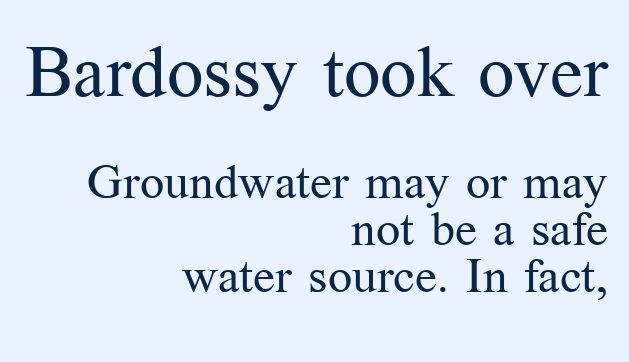
Q: Is the text bold? A: No.
Q: Is the text italic (slanted)? A: No, it is upright.
Q: Is the typeface a serif or a sans-serif typeface? A: Serif.
Q: Is the text underlined? A: No.
Q: How is the paragraph aligned? A: Right-aligned.
Q: Is the spacing between letters normal or unusually wide? A: Normal.
Q: Is the spacing between lines tight, normal or loose? A: Tight.
Q: Which block of text is set in a larger size, the first (top) or the second (bottom)? A: The first (top) one.
Q: Width (condensed, normal, or wide)? A: Normal.
Q: Stroke contrast? A: Medium.
Q: x-height? A: Medium.
Q: Monospaced? A: No.
